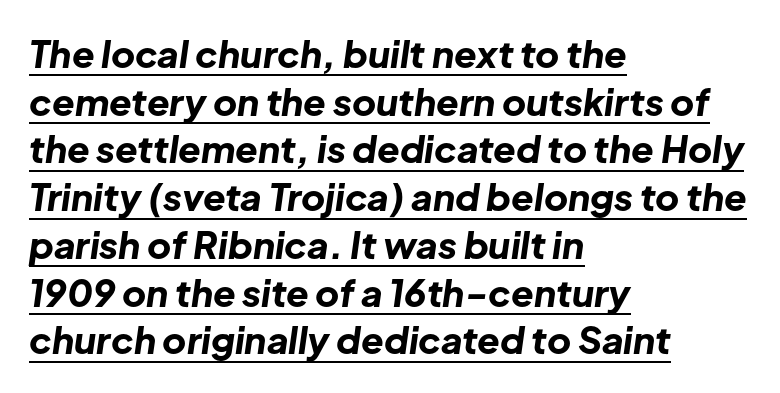
The image shows 37 px bold type, italic (leaning right); set left-aligned, normal line spacing (1.29x), normal letter spacing, underlined; low stroke contrast and a medium x-height.
